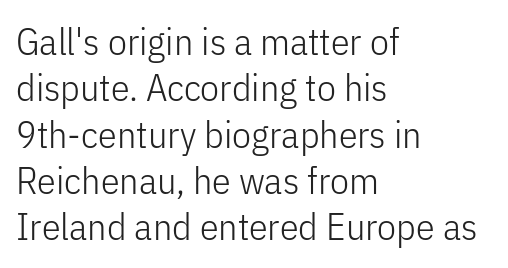
Each letter keeps its own natural width here, so spacing adapts to shape. Reading down the block, your eye returns to a fixed left position each line. Characters remain perfectly vertical along every line. Nope, no serifs anywhere on these letters.
